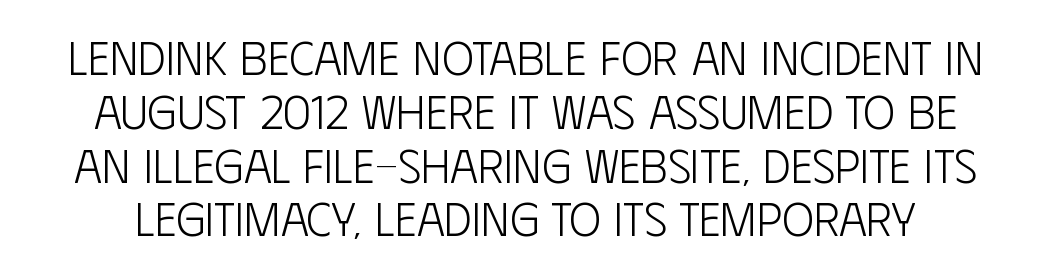
The image shows 48 px light, condensed sans-serif type, upright; set tight line spacing (1.12x), normal letter spacing, not underlined; low stroke contrast and a large x-height.
